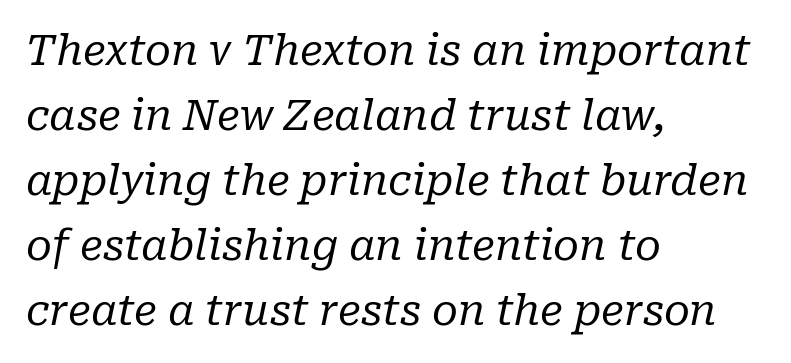
Unmarked baselines from the first word to the last. The face used here is proportionally spaced, like ordinary book or web type. The face looks like a standard text weight, possibly lighter. The rendering shows small feet on the letterforms — a serif design. It's the slanting kind of type.
